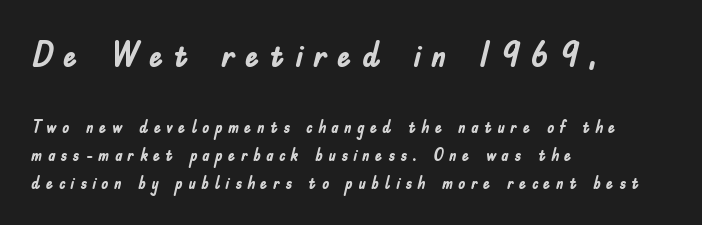
The image shows 35 px semibold, condensed sans-serif type; set left-aligned, normal line spacing (1.56x), unusually wide letter spacing (+0.29 em), not underlined; the first (top) block is 1.94x larger; low stroke contrast and a small x-height.
